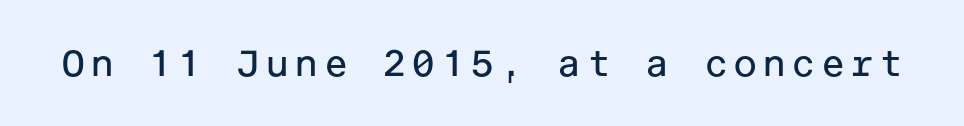
The letters carry no serifs — their stems end cleanly without finishing strokes. The specimen omits any rule beneath the text block's lines. Summary of weight: not heavy and not bold. Posture: straight, roman, zero tilt.
